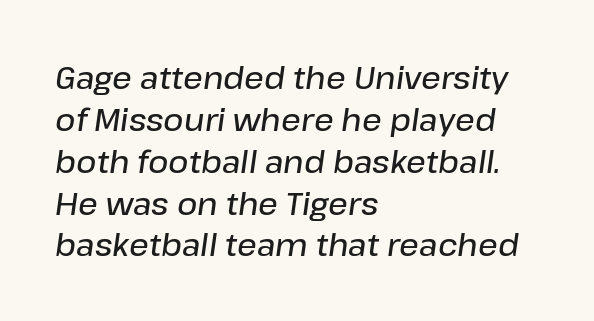
{"italic": "yes", "lean": "right", "slant_degrees": 8, "bold": "semi", "weight": "semibold", "width": "normal", "stroke_contrast": "low", "x_height": "medium", "monospaced": "no", "underline": "no", "align": "left", "line_spacing": "normal", "line_spacing_ratio": 1.35, "letter_spacing": "normal", "letter_spacing_em": 0.0, "glyph_px": 31}
